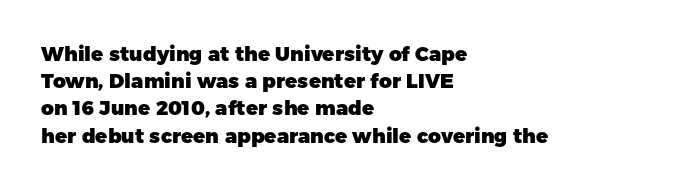
{"italic": "no", "bold": "yes", "underline": "no", "align": "left", "line_spacing": "normal", "line_spacing_ratio": 1.36, "letter_spacing": "normal", "letter_spacing_em": 0.0, "glyph_px": 20}
